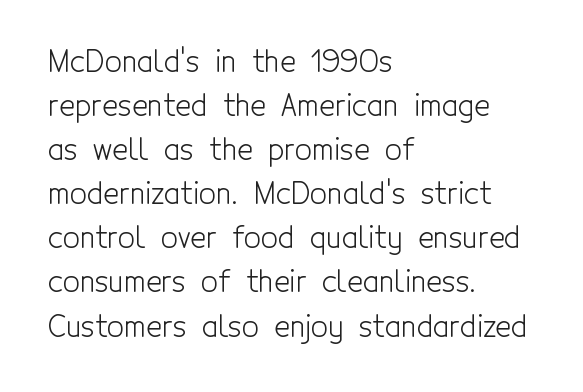
Posture: straight, roman, zero tilt. The passage is arranged the way most books set body copy — flush left. The horizontal fit of the characters is conventional and even. Nothing heavy about these letters — not bold at all. Each letter keeps its own natural width here, so spacing adapts to shape. The type family on display is of the sans-serif kind.
